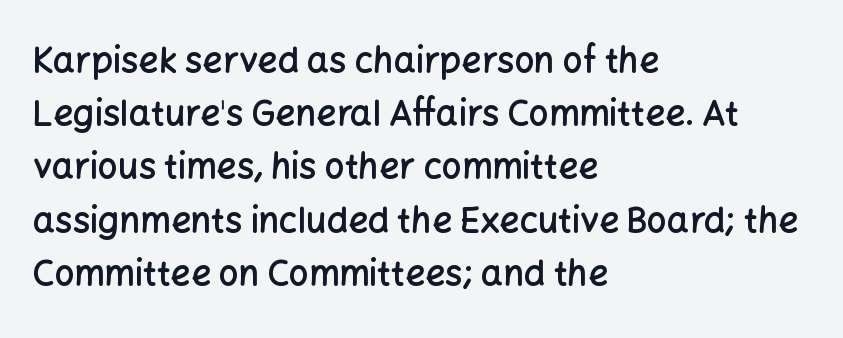
The image shows 35 px semibold sans-serif type, upright; set left-aligned, normal line spacing (1.52x), normal letter spacing, not underlined; low stroke contrast and a medium x-height.
